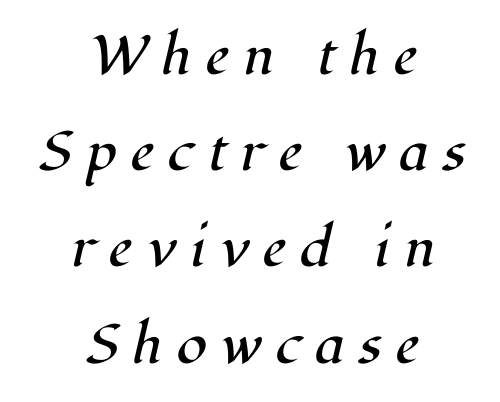
Q: Is the text bold? A: No.
Q: Is the text italic (slanted)? A: Yes, it leans right by about 12 degrees.
Q: Is the typeface a serif or a sans-serif typeface? A: Serif.
Q: Is the text underlined? A: No.
Q: How is the paragraph aligned? A: Centered.
Q: Is the spacing between letters normal or unusually wide? A: Unusually wide.
Q: Width (condensed, normal, or wide)? A: Normal.
Q: Stroke contrast? A: High.
Q: x-height? A: Medium.
Q: Monospaced? A: No.
